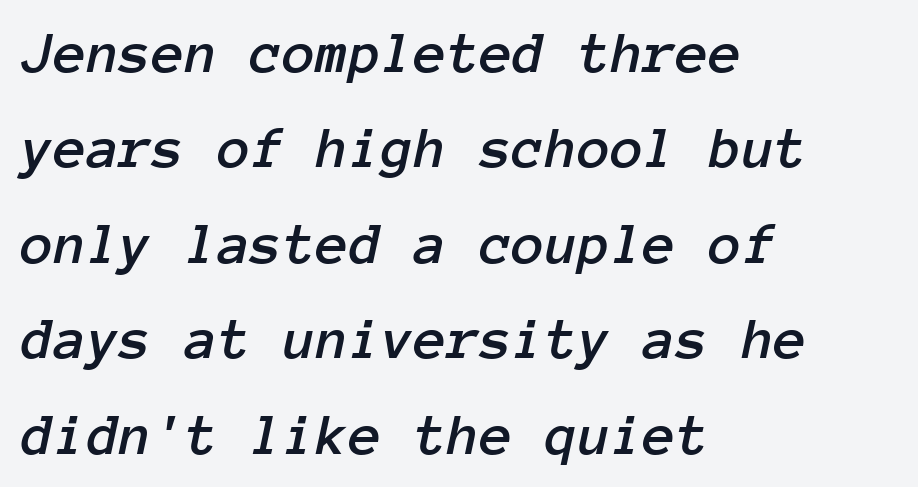
{"italic": "yes", "lean": "right", "slant_degrees": 12, "width": "normal", "stroke_contrast": "low", "x_height": "medium", "monospaced": "yes", "underline": "no", "align": "left", "line_spacing": "normal", "line_spacing_ratio": 1.59, "letter_spacing": "normal", "letter_spacing_em": 0.0, "glyph_px": 60}
